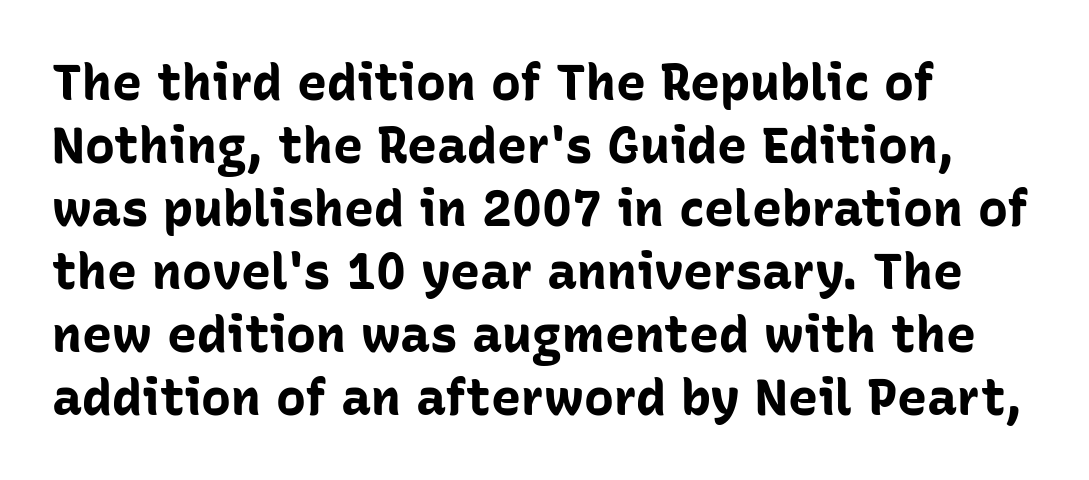
{"serif": "no", "italic": "no", "bold": "yes", "weight": "bold", "width": "normal", "stroke_contrast": "low", "x_height": "medium", "monospaced": "no", "underline": "no", "align": "left", "line_spacing": "normal", "line_spacing_ratio": 1.26, "letter_spacing": "normal", "letter_spacing_em": 0.0, "glyph_px": 50}
